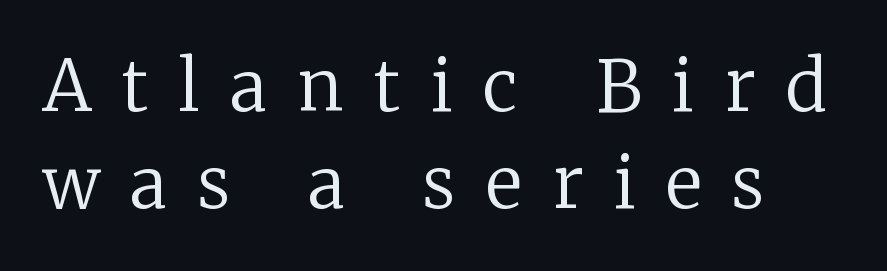
Nothing heavy about these letters — not bold at all. Each letter keeps its own natural width here, so spacing adapts to shape. Any mark beneath the type? The region is blank. No italicization has been applied; the sample stays upright. Leading matches the norm, producing a regular column.
